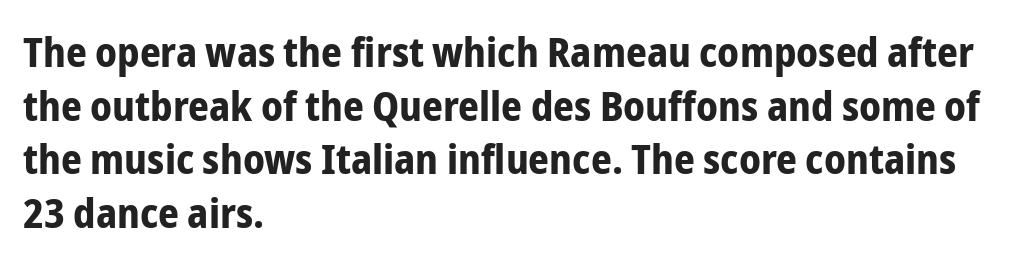
The image shows 41 px bold, condensed sans-serif type, upright; set left-aligned, normal line spacing (1.31x), normal letter spacing, not underlined; low stroke contrast and a medium x-height.
